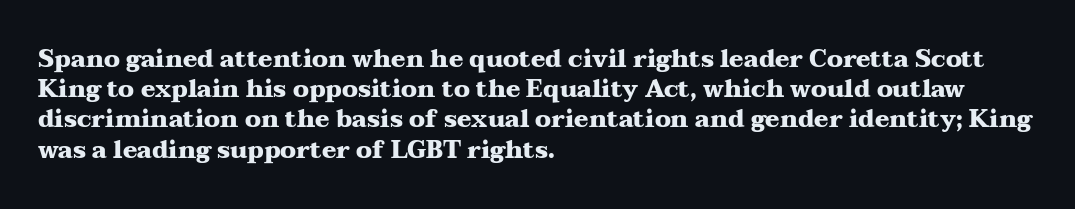
The ragged edge is on the right, which tells us the setting is flush left. The space beneath each line is pristine and unruled. This rendering leaves character spacing at its baseline value. The passage shown stacks its lines at a standard gap. Italic? Not at all — the glyphs are vertical. Emphasis by weight is at full strength: bold.
